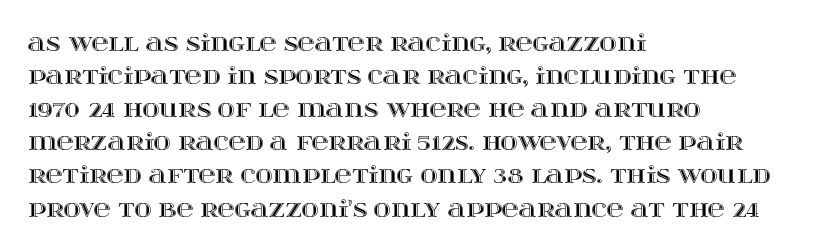
The block of text has a typical density, with ordinary space between rows. Tracking here is standard; glyphs follow each other at the usual distance. The strip under each line holds only bare page. The lettering holds an erect, upright posture throughout. Teacher's note: observe the even left margin — that is flush-left alignment.
